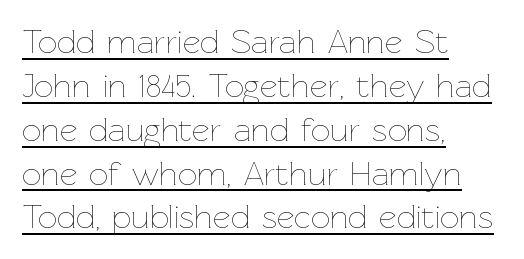
The image shows 34 px thin type, upright; set left-aligned, normal line spacing (1.29x), normal letter spacing, underlined; low stroke contrast and a medium x-height.
